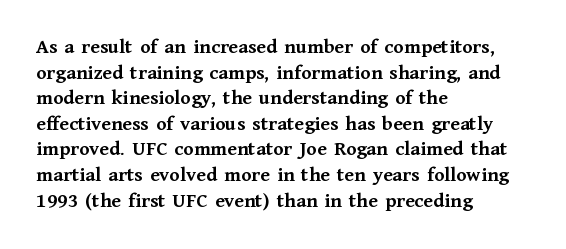
Is there any slant? The stems are plumb. The zone under the glyphs is completely vacant. Caption: bold face, heavy strokes. Each word holds together tightly as a unit, with standard inter-letter gaps. Does the copy run flush right? No — it runs flush left.
